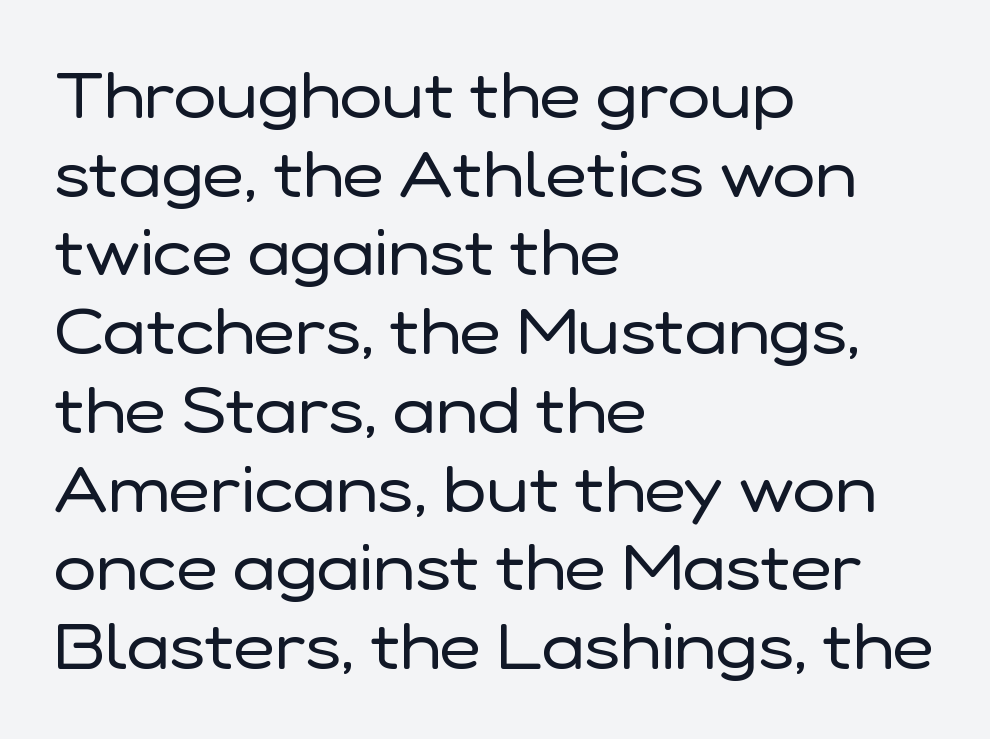
The image shows 64 px regular-weight sans-serif type, upright; set left-aligned, line spacing 1.23x, normal letter spacing, not underlined; low stroke contrast and a medium x-height.
